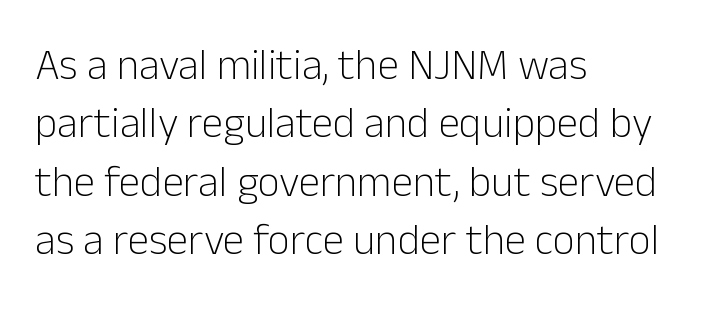
Q: Is the text bold? A: No.
Q: Is the text italic (slanted)? A: No, it is upright.
Q: Is the typeface a serif or a sans-serif typeface? A: Sans-serif.
Q: Is the text underlined? A: No.
Q: How is the paragraph aligned? A: Left-aligned.
Q: Is the spacing between letters normal or unusually wide? A: Normal.
Q: Is the spacing between lines tight, normal or loose? A: Normal.
Q: Width (condensed, normal, or wide)? A: Normal.
Q: Stroke contrast? A: Low.
Q: x-height? A: Medium.
Q: Monospaced? A: No.
